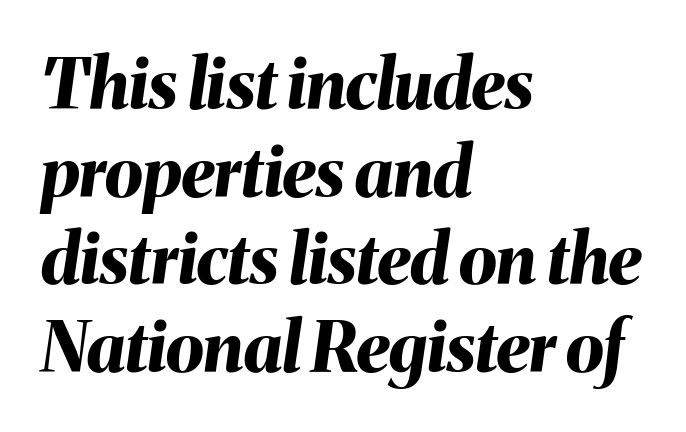
Q: Is the text bold? A: Yes.
Q: Is the text italic (slanted)? A: Yes, it leans right by about 8 degrees.
Q: Is the text underlined? A: No.
Q: How is the paragraph aligned? A: Left-aligned.
Q: Is the spacing between letters normal or unusually wide? A: Normal.
Q: Is the spacing between lines tight, normal or loose? A: Normal.
Q: Width (condensed, normal, or wide)? A: Normal.
Q: Stroke contrast? A: Medium.
Q: x-height? A: Medium.
Q: Monospaced? A: No.
